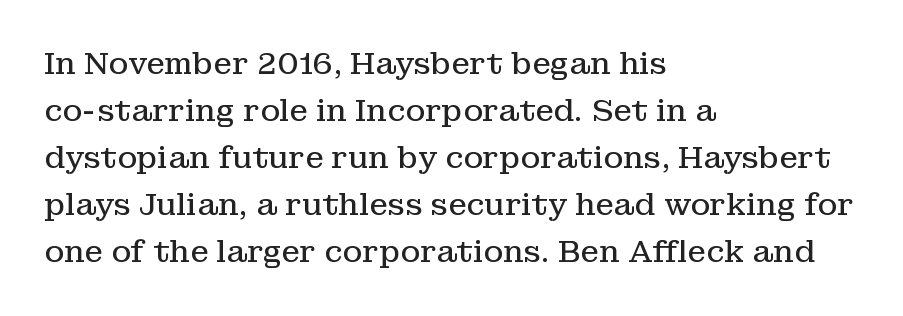
The image shows 30 px regular-weight serif type, upright; set left-aligned, normal line spacing (1.57x), normal letter spacing, not underlined; low stroke contrast and a medium x-height.
